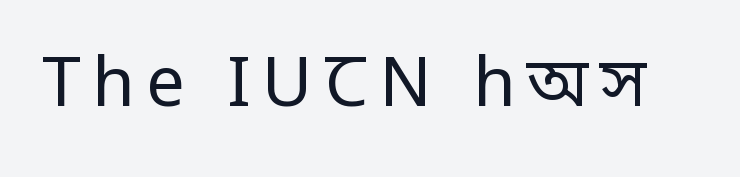
Beneath every word, the page is bare. The typeface has the unassuming heft of standard copy or less. Spacing verdict: proportional, widths tailored to each character. Every character sits straight up, as roman type does. Grotesque or geometric, the face here clearly has no serifs.
